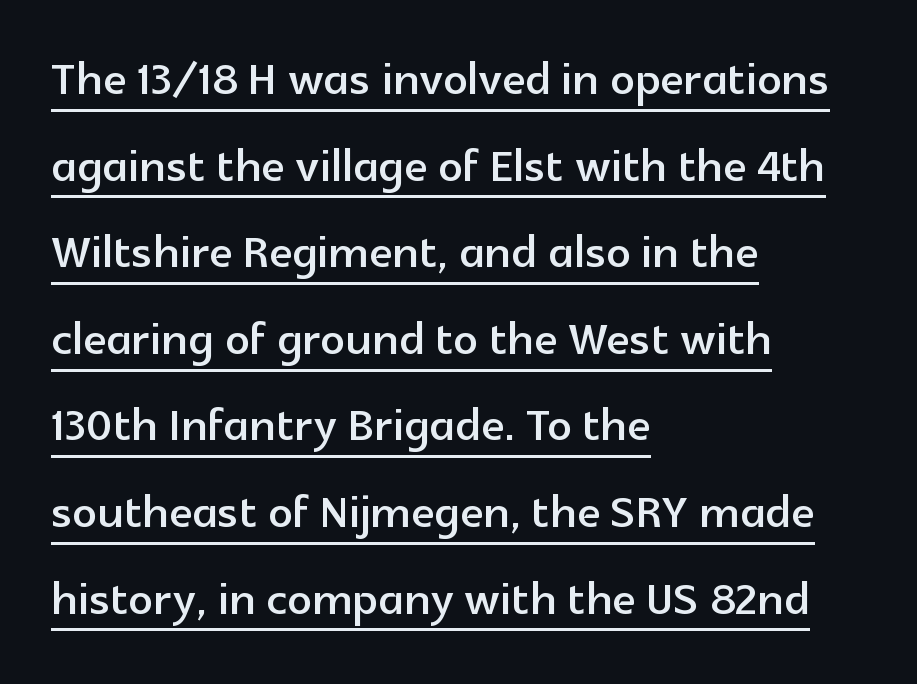
Q: Is the text italic (slanted)? A: No, it is upright.
Q: Is the typeface a serif or a sans-serif typeface? A: Sans-serif.
Q: Is the text underlined? A: Yes.
Q: How is the paragraph aligned? A: Left-aligned.
Q: Is the spacing between letters normal or unusually wide? A: Normal.
Q: Is the spacing between lines tight, normal or loose? A: Normal.
Q: Width (condensed, normal, or wide)? A: Normal.
Q: x-height? A: Medium.
Q: Monospaced? A: No.
